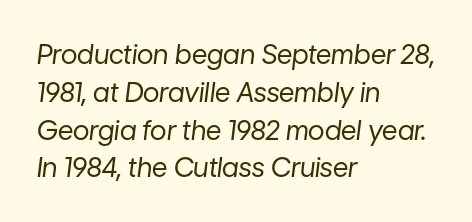
{"italic": "yes", "lean": "right", "slant_degrees": 7, "bold": "no", "underline": "no", "align": "left", "line_spacing": "normal", "line_spacing_ratio": 1.4, "letter_spacing": "normal", "letter_spacing_em": 0.0, "glyph_px": 27}
